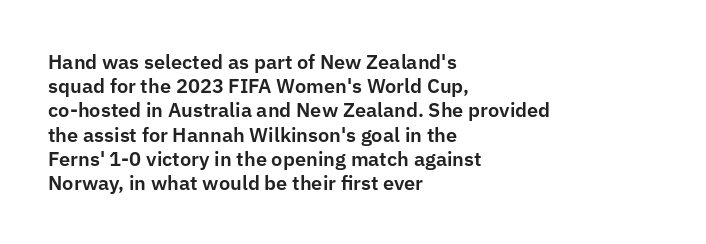
Q: Is the text italic (slanted)? A: No, it is upright.
Q: Is the text underlined? A: No.
Q: How is the paragraph aligned? A: Left-aligned.
Q: Is the spacing between letters normal or unusually wide? A: Normal.
